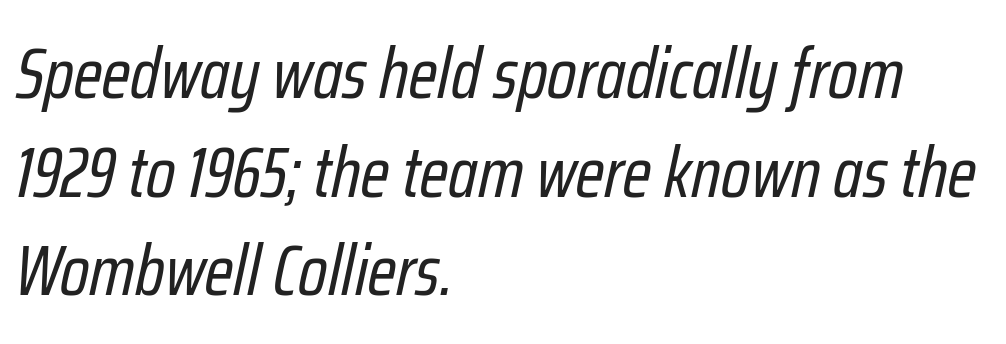
Q: Is the text bold? A: No.
Q: Is the text italic (slanted)? A: Yes, it leans right by about 12 degrees.
Q: Is the text underlined? A: No.
Q: How is the paragraph aligned? A: Left-aligned.
Q: Is the spacing between letters normal or unusually wide? A: Normal.
Q: Is the spacing between lines tight, normal or loose? A: Normal.
Q: Width (condensed, normal, or wide)? A: Condensed.
Q: Stroke contrast? A: Low.
Q: x-height? A: Medium.
Q: Monospaced? A: No.
